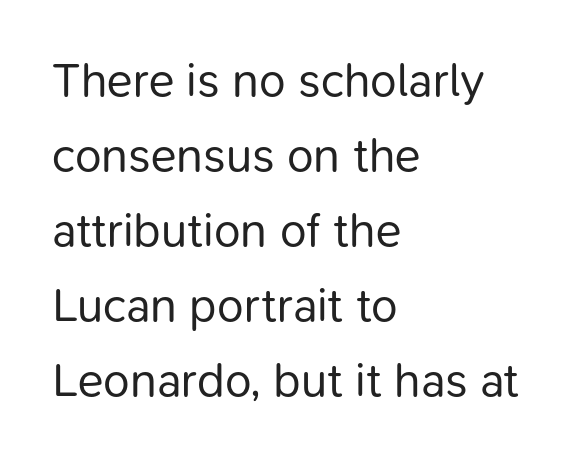
Q: Is the text bold? A: No.
Q: Is the text italic (slanted)? A: No, it is upright.
Q: Is the typeface a serif or a sans-serif typeface? A: Sans-serif.
Q: Is the text underlined? A: No.
Q: How is the paragraph aligned? A: Left-aligned.
Q: Is the spacing between letters normal or unusually wide? A: Normal.
Q: Is the spacing between lines tight, normal or loose? A: Normal.
Q: Width (condensed, normal, or wide)? A: Normal.
Q: Stroke contrast? A: Low.
Q: x-height? A: Medium.
Q: Monospaced? A: No.
